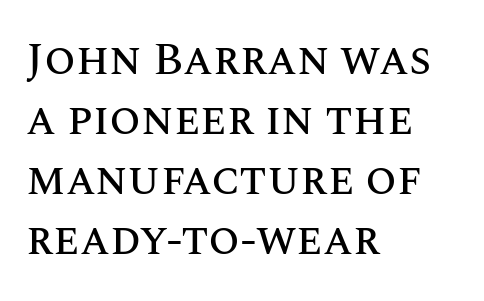
{"italic": "no", "width": "normal", "stroke_contrast": "medium", "x_height": "large", "monospaced": "no", "underline": "no", "align": "left", "line_spacing": "normal", "line_spacing_ratio": 1.33, "letter_spacing": "normal", "letter_spacing_em": 0.0, "glyph_px": 45}
